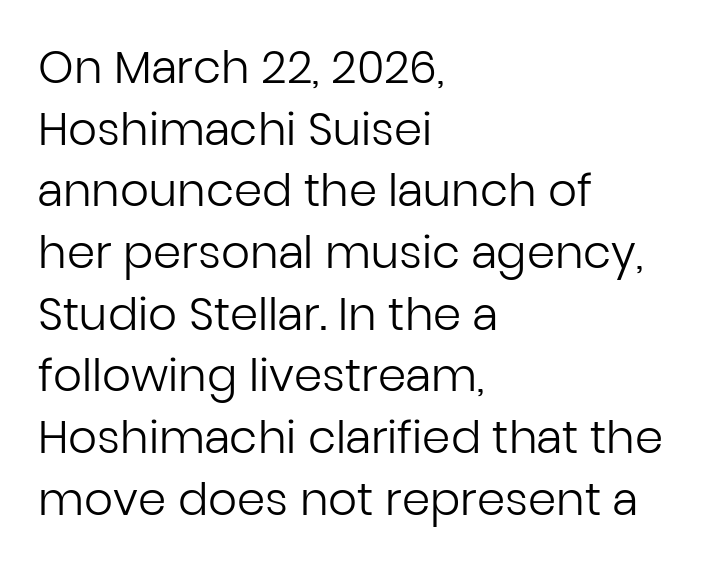
The letters carry no serifs — their stems end cleanly without finishing strokes. Here the designer chose a conventional face with non-uniform glyph widths. This sample is left-justified, so line endings fall wherever the words run out. Short note: letters normally spaced. Leading: standard. This is roman type, the default non-slanted kind.
